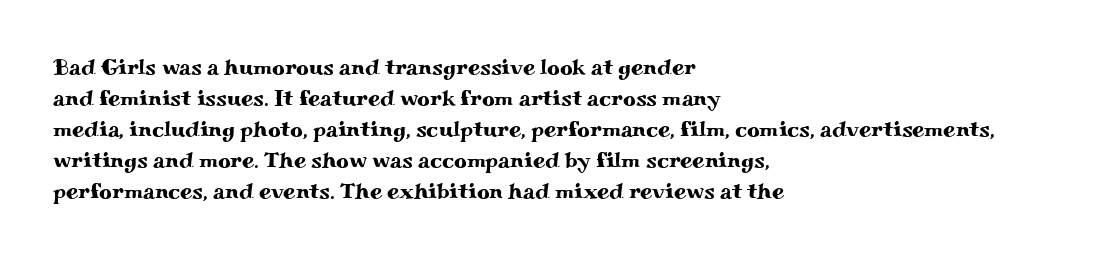
No italicization has been applied; the sample stays upright. The text block is weighted toward the left margin, trailing off unevenly rightward. Each row of text sits above clean, open space. Leading matches the norm, producing a regular column. Nobody touched the tracking dial on this one.
